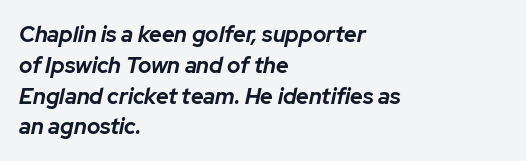
The image shows 22 px bold type, italic (leaning right); set left-aligned, normal line spacing (1.4x), normal letter spacing, not underlined.
